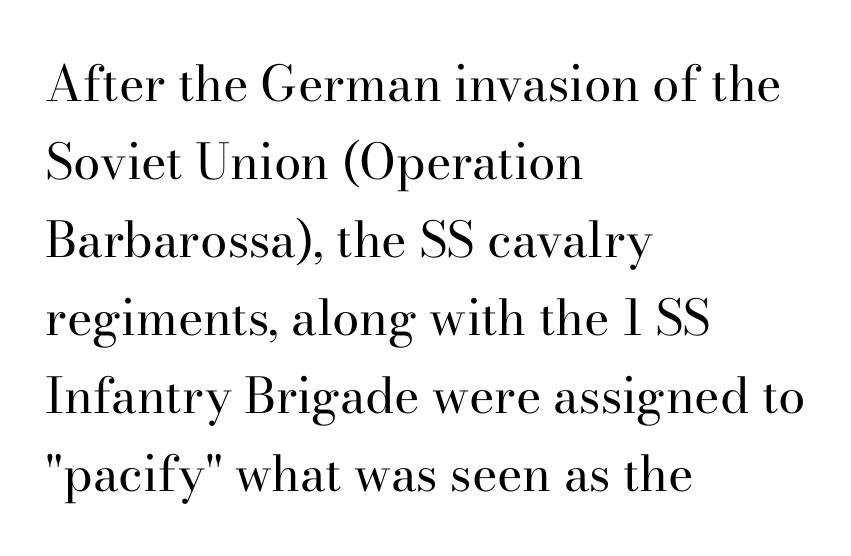
{"serif": "yes", "italic": "no", "bold": "no", "weight": "regular", "width": "normal", "stroke_contrast": "high", "x_height": "small", "monospaced": "no", "underline": "no", "align": "left", "line_spacing": "normal", "line_spacing_ratio": 1.59, "letter_spacing": "normal", "letter_spacing_em": 0.0, "glyph_px": 49}
